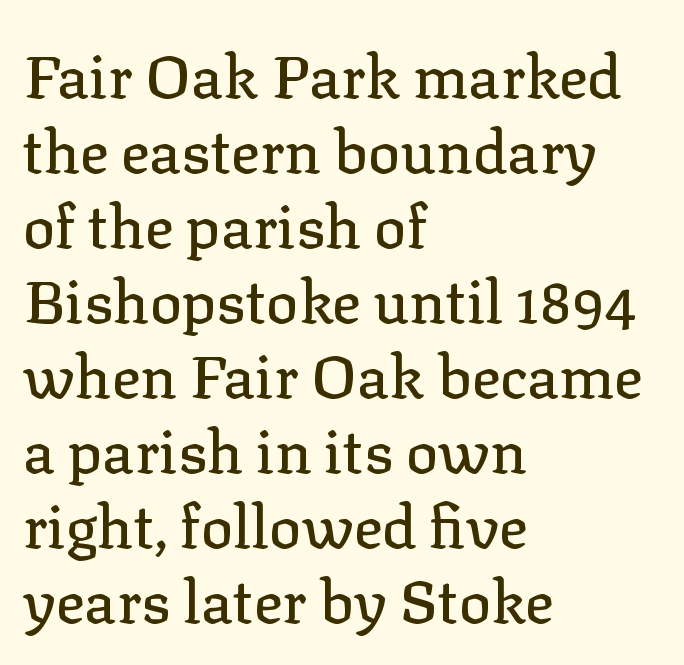
Q: Is the text italic (slanted)? A: No, it is upright.
Q: Is the typeface a serif or a sans-serif typeface? A: Serif.
Q: Is the text underlined? A: No.
Q: How is the paragraph aligned? A: Left-aligned.
Q: Is the spacing between letters normal or unusually wide? A: Normal.
Q: Is the spacing between lines tight, normal or loose? A: Normal.
Q: Width (condensed, normal, or wide)? A: Normal.
Q: Stroke contrast? A: Low.
Q: x-height? A: Medium.
Q: Monospaced? A: No.
